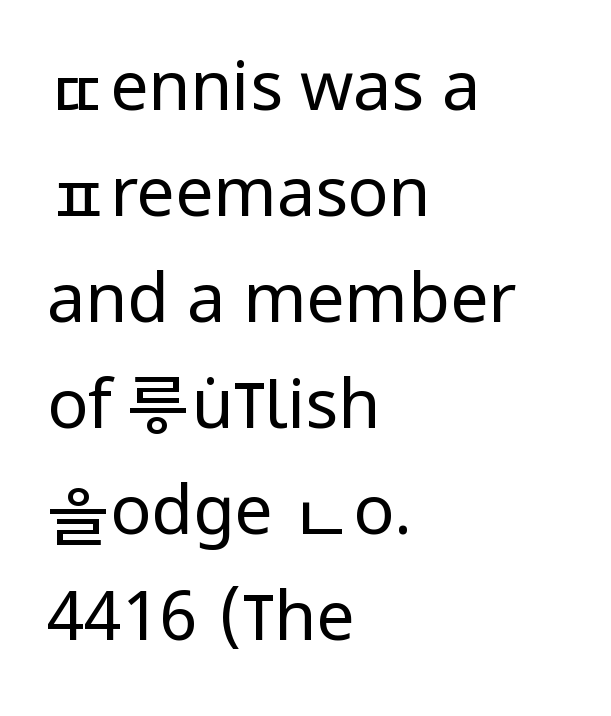
{"serif": "no", "italic": "no", "bold": "no", "weight": "regular", "width": "condensed", "stroke_contrast": "low", "x_height": "large", "monospaced": "no", "underline": "no", "align": "left", "line_spacing": "normal", "line_spacing_ratio": 1.56, "letter_spacing": "normal", "letter_spacing_em": 0.0, "glyph_px": 68}
